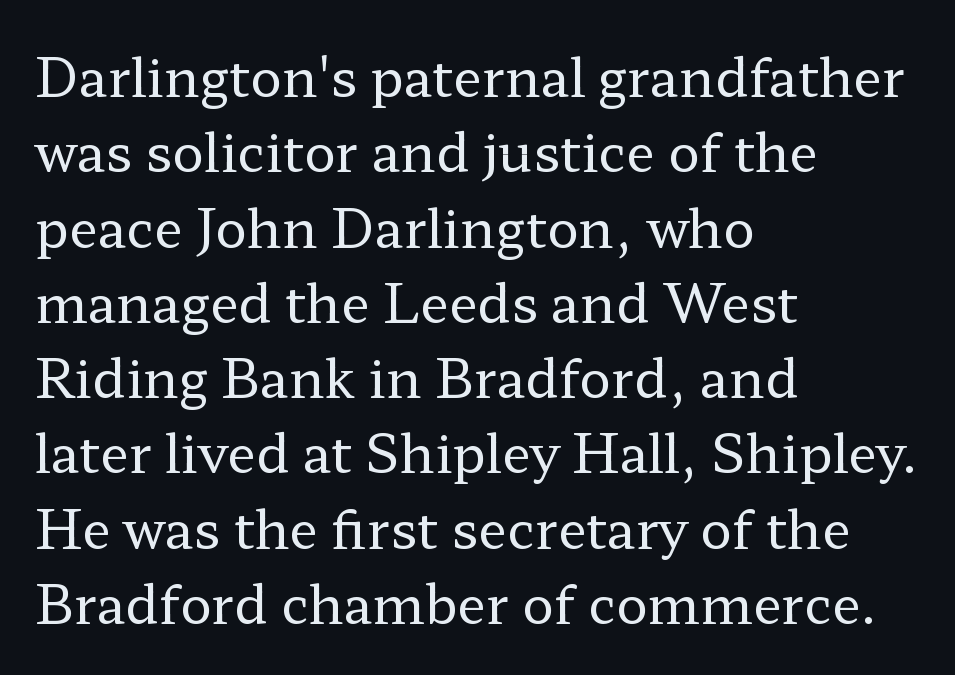
The image shows 53 px regular-weight, wide serif type, upright; set left-aligned, normal line spacing (1.42x), normal letter spacing, not underlined; low stroke contrast and a medium x-height.
